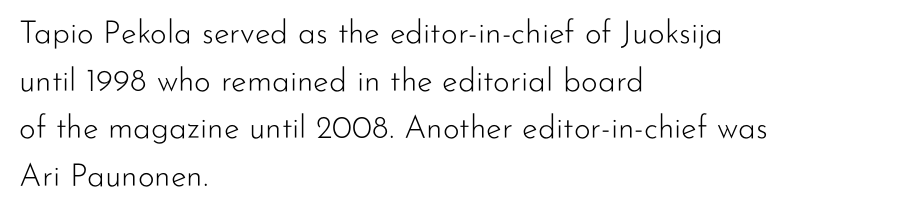
The image shows 32 px light sans-serif type, upright; set left-aligned, normal line spacing (1.49x), normal letter spacing, not underlined; low stroke contrast and a small x-height.
